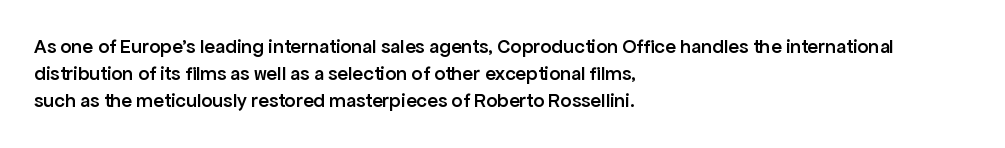
{"italic": "no", "bold": "semi", "underline": "no", "align": "left", "line_spacing": "normal", "line_spacing_ratio": 1.36, "letter_spacing": "normal", "letter_spacing_em": 0.0, "glyph_px": 20}
